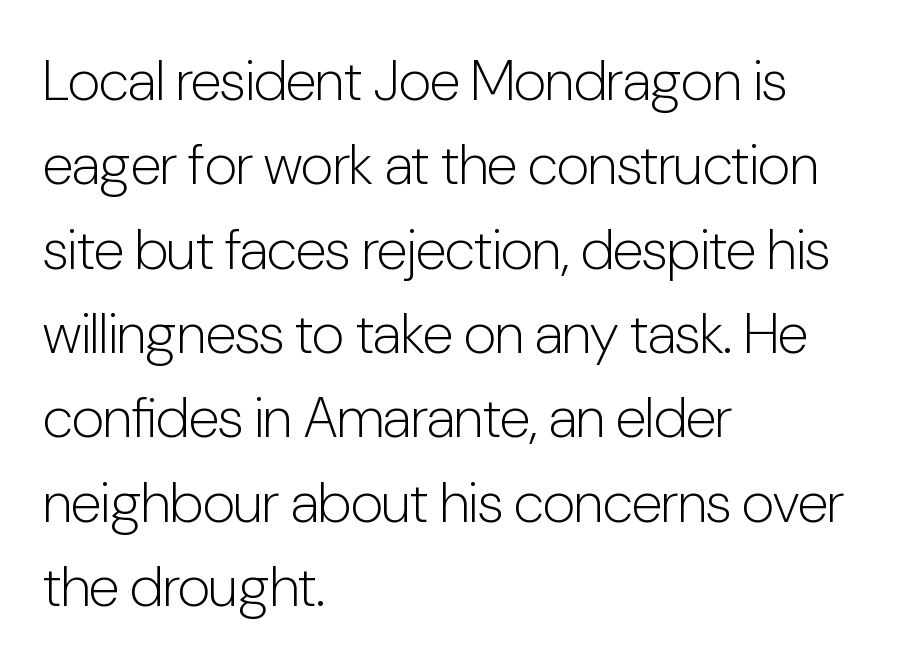
The glyphs in this specimen are sans serif. The designer left line spacing at the default. Does extra space separate the letters? No, they use regular spacing. The strokes carry an ordinary text weight at most.
